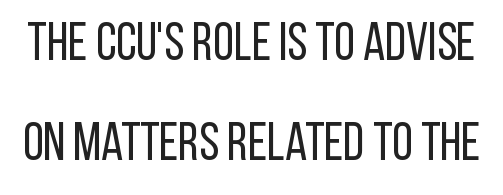
The image shows 53 px regular-weight, condensed sans-serif type, upright; set line spacing 1.89x, normal letter spacing, not underlined; low stroke contrast and a large x-height.
